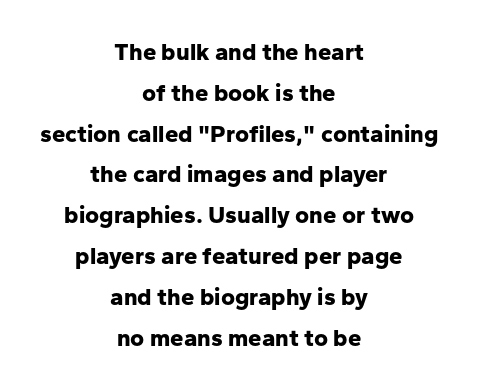
How would I describe the line gaps? Plain and ordinary. Chunky letters — that's bold for sure. Default kerning and tracking; the words read as compact shapes. Reading down the block, each line starts at a different indent, mirrored at its end. Descenders hang freely into open space.
